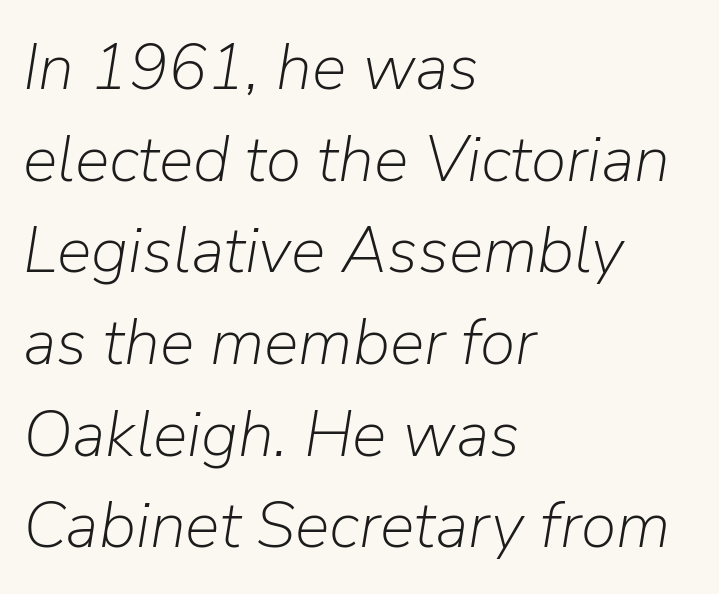
Here the glyphs are tracked normally, forming tight word shapes. Varying glyph widths throughout — classic text-font behaviour. Does the copy run flush right? No — it runs flush left. Normally led — the rows are evenly, conventionally spaced. Underline: absent.
